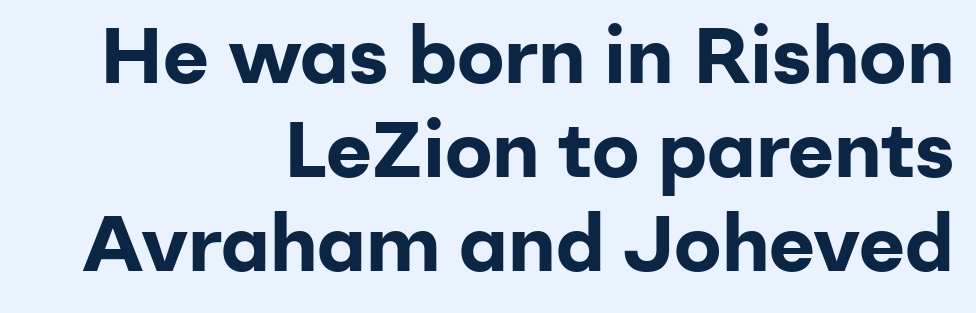
Q: Is the text bold? A: Yes.
Q: Is the text italic (slanted)? A: No, it is upright.
Q: Is the typeface a serif or a sans-serif typeface? A: Sans-serif.
Q: Is the text underlined? A: No.
Q: How is the paragraph aligned? A: Right-aligned.
Q: Is the spacing between letters normal or unusually wide? A: Normal.
Q: Width (condensed, normal, or wide)? A: Normal.
Q: Stroke contrast? A: Low.
Q: x-height? A: Medium.
Q: Monospaced? A: No.
